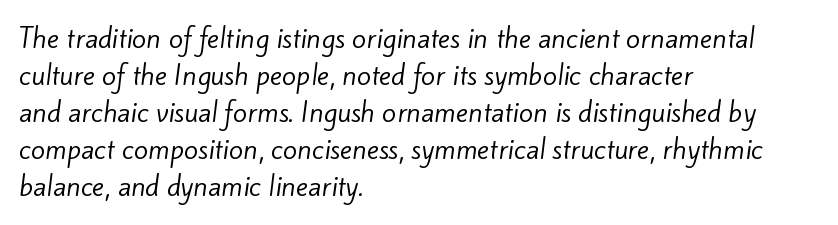
The image shows 26 px text type; set left-aligned, normal line spacing (1.42x), normal letter spacing, not underlined.
